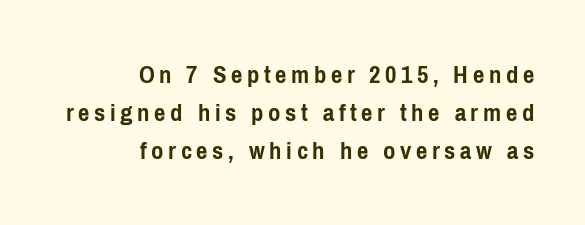
The image shows 27 px bold type, upright; set right-aligned, normal line spacing (1.4x), not underlined.
